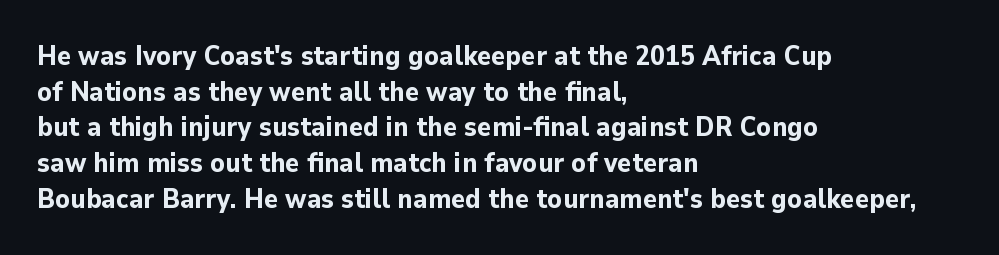
{"italic": "no", "bold": "yes", "underline": "no", "align": "left", "line_spacing": "normal", "line_spacing_ratio": 1.32, "letter_spacing": "normal", "letter_spacing_em": 0.0, "glyph_px": 27}
